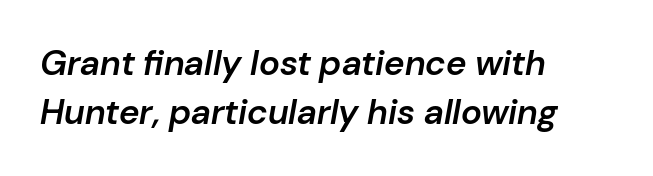
Q: Is the text bold? A: Semi-bold.
Q: Is the text italic (slanted)? A: Yes, it leans right by about 10 degrees.
Q: Is the text underlined? A: No.
Q: How is the paragraph aligned? A: Left-aligned.
Q: Is the spacing between letters normal or unusually wide? A: Normal.
Q: Is the spacing between lines tight, normal or loose? A: Normal.
Q: Width (condensed, normal, or wide)? A: Normal.
Q: Stroke contrast? A: Low.
Q: x-height? A: Medium.
Q: Monospaced? A: No.
